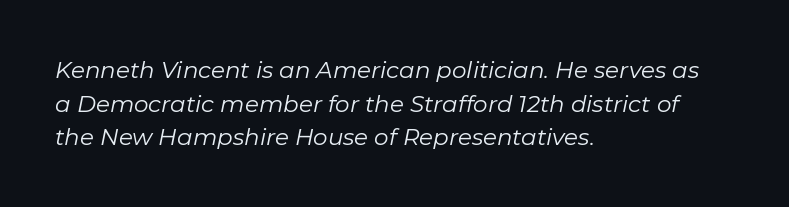
Between one letter and the next there's only the usual sliver of space. Regarding leading, the lines here are spaced in the standard way. Lines of text with bare space underneath. The specimen reads as italic at a glance.
